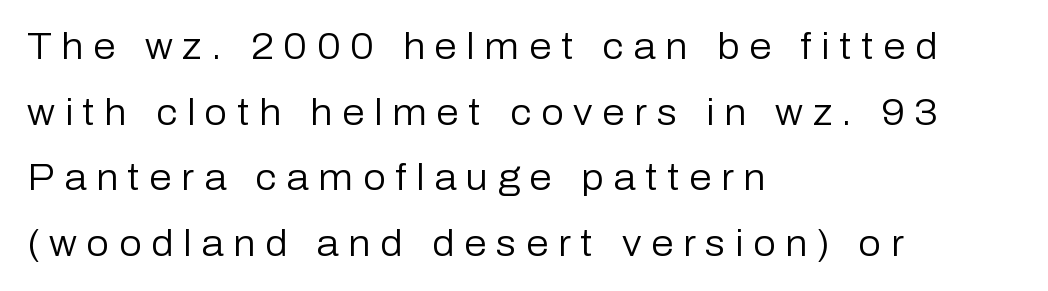
Q: Is the text bold? A: No.
Q: Is the text italic (slanted)? A: No, it is upright.
Q: Is the typeface a serif or a sans-serif typeface? A: Sans-serif.
Q: Is the text underlined? A: No.
Q: How is the paragraph aligned? A: Left-aligned.
Q: Is the spacing between letters normal or unusually wide? A: Unusually wide.
Q: Width (condensed, normal, or wide)? A: Normal.
Q: Stroke contrast? A: Low.
Q: x-height? A: Medium.
Q: Monospaced? A: No.
